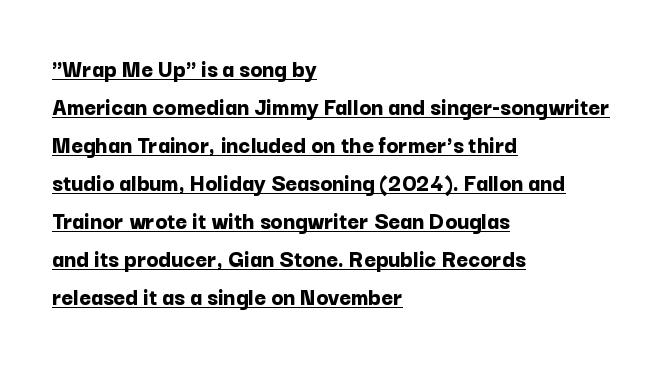
The letters are bold, with thick, heavy strokes. Leading: standard. This sample uses plain, unmodified letter spacing. Caption: multi-line text, flush left, ragged right. Rendered with straight, roman letterforms.
